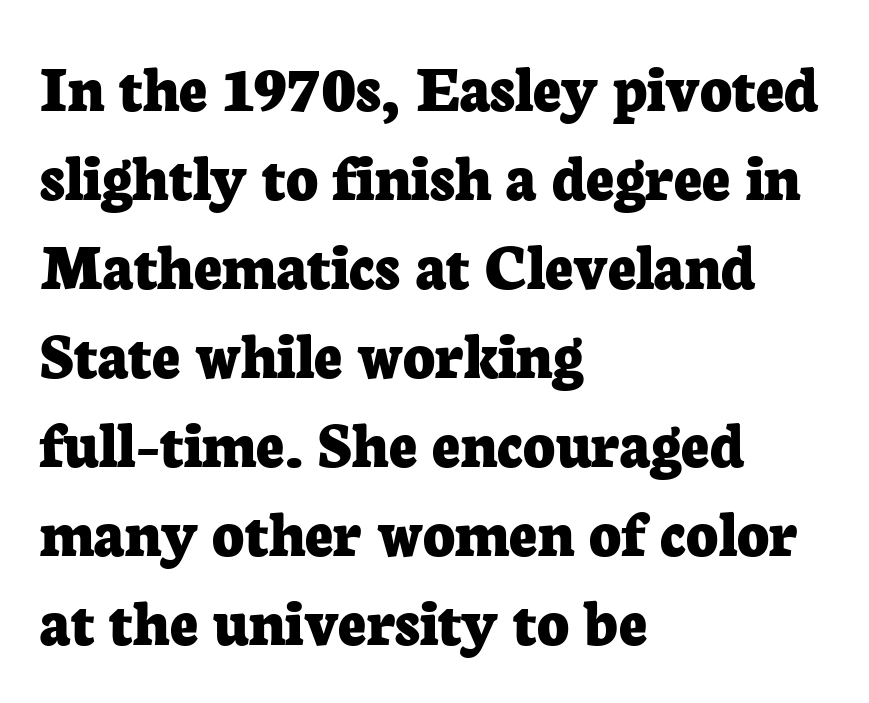
Q: Is the text bold? A: Yes.
Q: Is the text italic (slanted)? A: No, it is upright.
Q: Is the typeface a serif or a sans-serif typeface? A: Serif.
Q: Is the text underlined? A: No.
Q: How is the paragraph aligned? A: Left-aligned.
Q: Is the spacing between letters normal or unusually wide? A: Normal.
Q: Is the spacing between lines tight, normal or loose? A: Normal.
Q: Width (condensed, normal, or wide)? A: Normal.
Q: Stroke contrast? A: Low.
Q: x-height? A: Medium.
Q: Monospaced? A: No.
